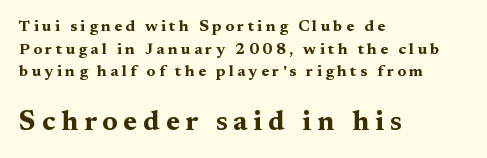
Spacing verdict: proportional, widths tailored to each character. Type style note: has serifs. Letters rest on an invisible, unmarked baseline. The face used here appears at its bigger size in the lower chunk. Summary of vertical rhythm: regular, with standard interline spacing. Chunky letters — that's bold for sure.
